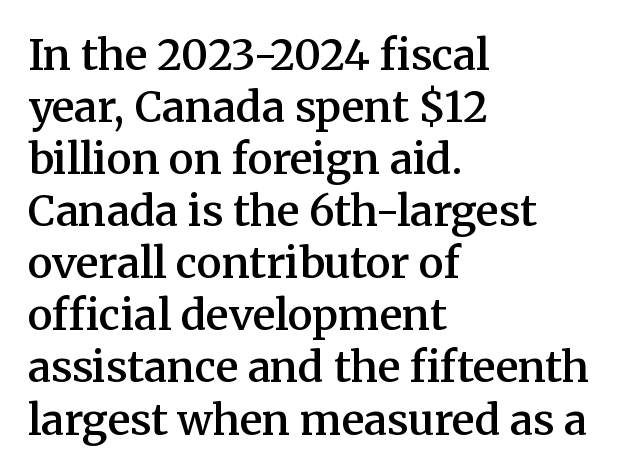
Nope, not italic — everything's standing straight. A student would call this left alignment; a typographer would say flush left, rag right. Unmarked baselines from the first word to the last. Think of a printed novel: that variable character pitch is what you see here.
